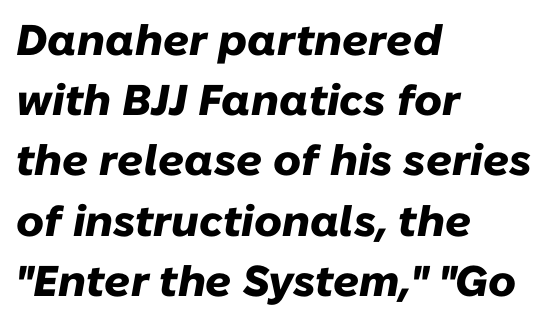
Every row of glyphs begins at an identical x-position on the left. The letters are slanted; this is an italic face. Looks like regular typesetting: each glyph gets only the width it needs. Typesetter's note: full bold, strokes at maximum text heaviness.
